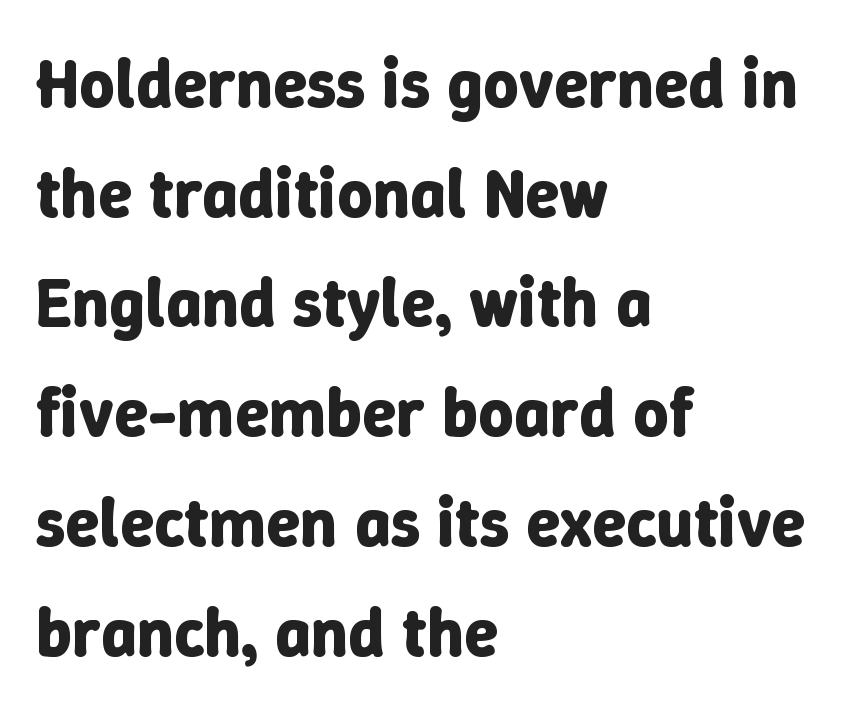
{"italic": "no", "bold": "yes", "weight": "bold", "width": "normal", "stroke_contrast": "low", "x_height": "medium", "monospaced": "no", "underline": "no", "align": "left", "line_spacing": "normal", "line_spacing_ratio": 1.59, "letter_spacing": "normal", "letter_spacing_em": 0.0, "glyph_px": 69}
